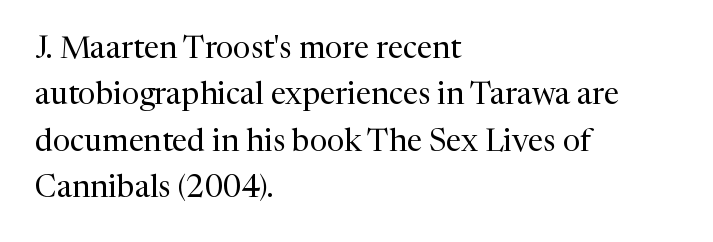
Does the lettering tilt? It doesn't — this is upright. Classification — serif. A classic flush-left, rag-right setting is used for this passage. Anything drawn beneath the words? Only blank space. The type is set solid horizontally, with unmodified tracking.
